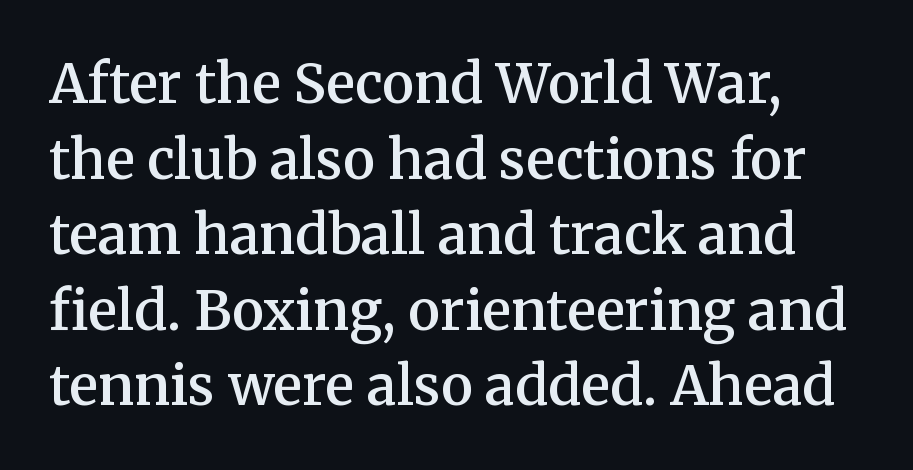
{"serif": "yes", "italic": "no", "bold": "semi", "weight": "semibold", "width": "normal", "stroke_contrast": "medium", "x_height": "medium", "monospaced": "no", "underline": "no", "align": "left", "line_spacing": "normal", "line_spacing_ratio": 1.4, "letter_spacing": "normal", "letter_spacing_em": 0.0, "glyph_px": 54}
